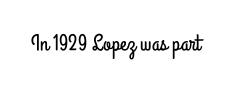
{"italic": "no", "underline": "no", "letter_spacing": "normal", "letter_spacing_em": 0.0, "glyph_px": 23}
